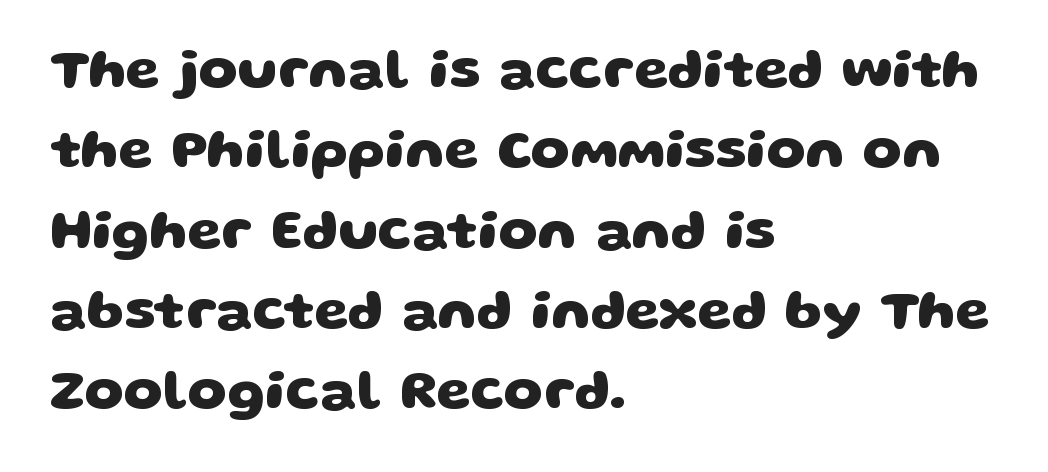
The image shows 55 px heavy, wide sans-serif type; set left-aligned, normal line spacing (1.46x), normal letter spacing, not underlined; low stroke contrast and a large x-height.
